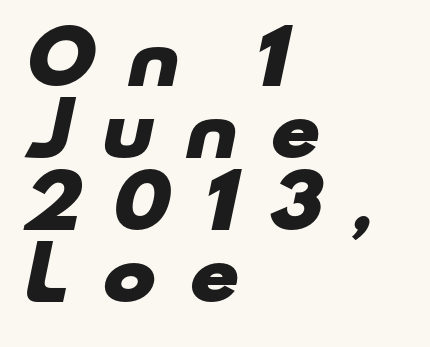
The font family rendered here belongs to the sans-serif group. Very little white space separates one row of letters from the next. Descenders are the only things crossing below the line. Between one letter and the next there's a generous, obvious gap. Strokes here are thick enough to call this a true bold.
